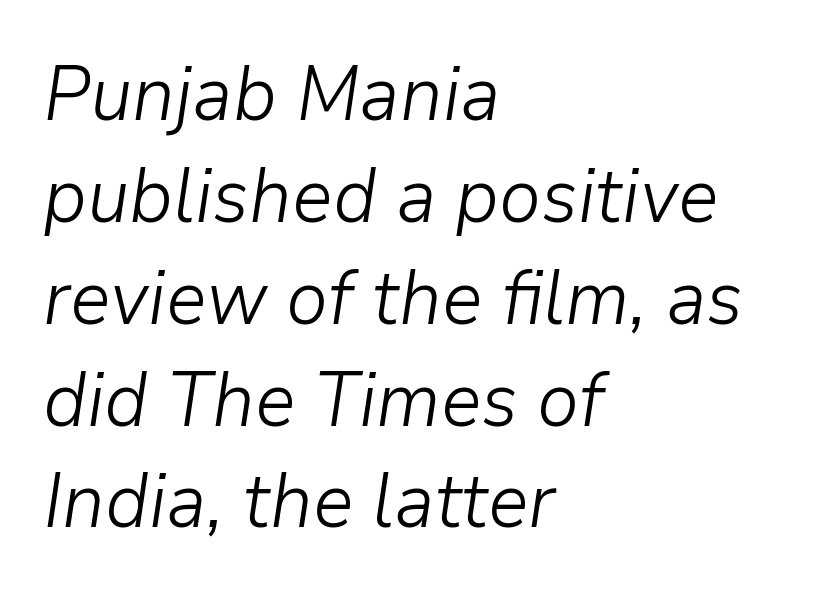
{"italic": "yes", "lean": "right", "slant_degrees": 9, "bold": "no", "weight": "light", "width": "normal", "stroke_contrast": "low", "x_height": "medium", "monospaced": "no", "underline": "no", "align": "left", "line_spacing": "normal", "line_spacing_ratio": 1.34, "letter_spacing": "normal", "letter_spacing_em": 0.0, "glyph_px": 76}
